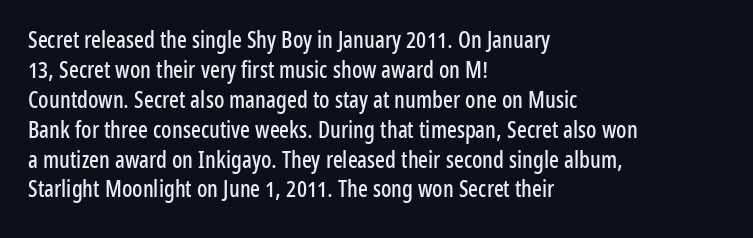
{"italic": "no", "underline": "no", "align": "left", "line_spacing": "normal", "line_spacing_ratio": 1.3, "letter_spacing": "normal", "letter_spacing_em": 0.0, "glyph_px": 23}
